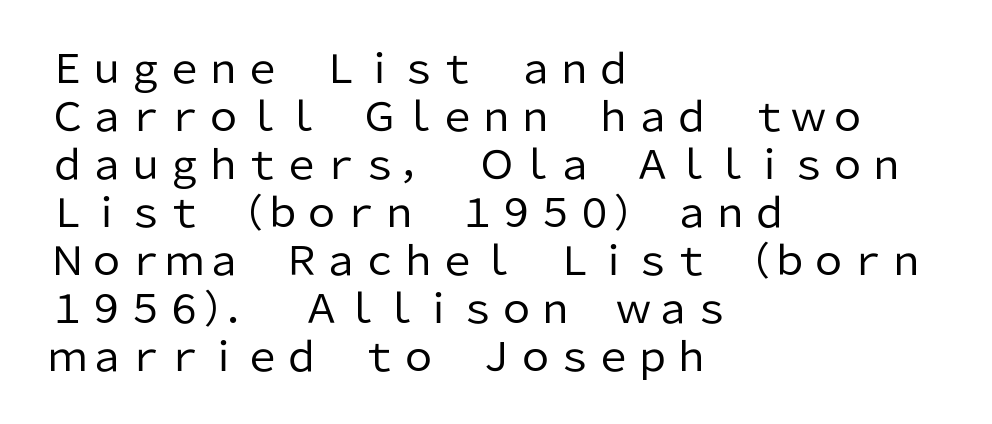
The image shows 39 px regular-weight sans-serif type, upright; set left-aligned, line spacing 1.23x, normal letter spacing, not underlined; low stroke contrast and a medium x-height.
